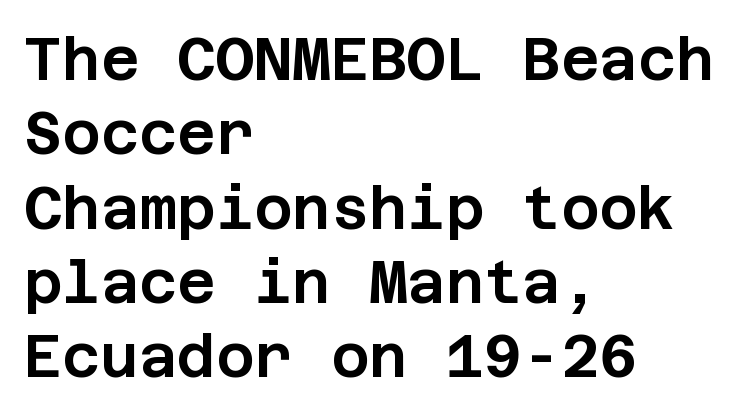
The lines sit at an ordinary, default distance from one another. What stands out about the letter spacing? Nothing — it is the standard amount. Upright lettering throughout. The text was rendered using a sans face with plain stroke endings.
